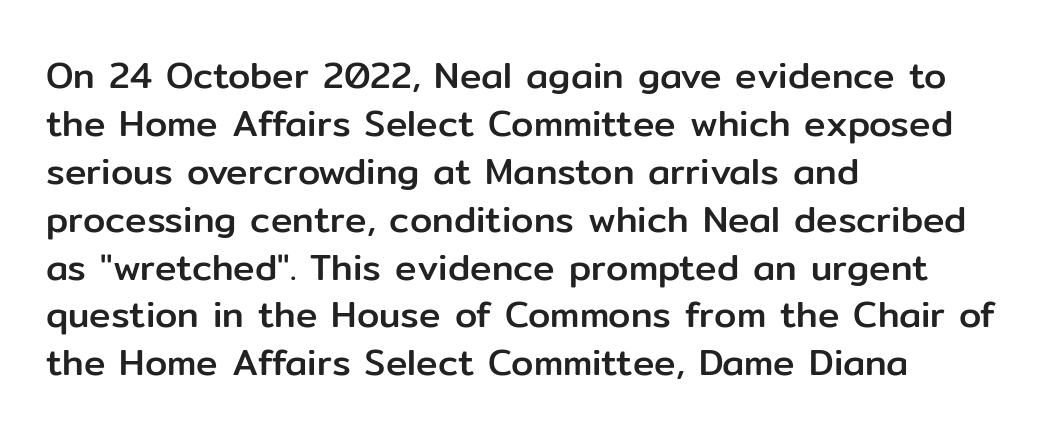
Q: Is the text italic (slanted)? A: No, it is upright.
Q: Is the typeface a serif or a sans-serif typeface? A: Sans-serif.
Q: Is the text underlined? A: No.
Q: How is the paragraph aligned? A: Left-aligned.
Q: Is the spacing between letters normal or unusually wide? A: Normal.
Q: Is the spacing between lines tight, normal or loose? A: Normal.
Q: Width (condensed, normal, or wide)? A: Normal.
Q: Stroke contrast? A: Low.
Q: x-height? A: Medium.
Q: Monospaced? A: No.
